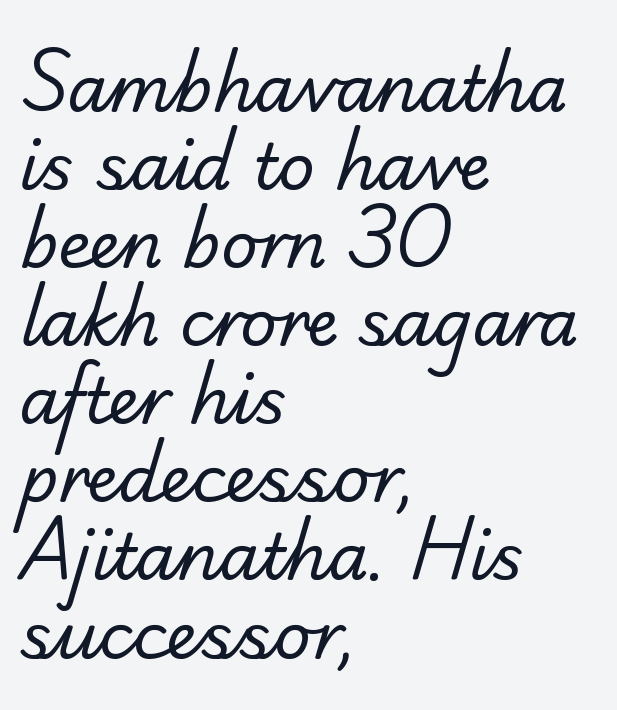
Q: Is the text bold? A: No.
Q: Is the typeface a serif or a sans-serif typeface? A: Serif.
Q: Is the text underlined? A: No.
Q: How is the paragraph aligned? A: Left-aligned.
Q: Is the spacing between letters normal or unusually wide? A: Normal.
Q: Width (condensed, normal, or wide)? A: Normal.
Q: Stroke contrast? A: Low.
Q: x-height? A: Small.
Q: Monospaced? A: No.
